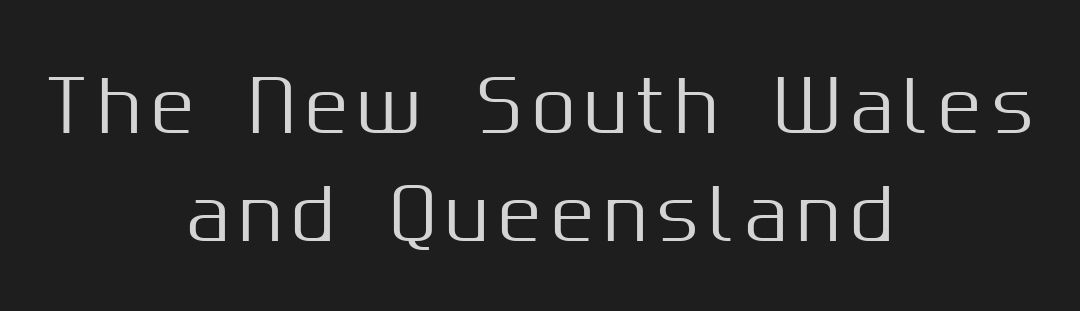
Q: Is the text italic (slanted)? A: No, it is upright.
Q: Is the typeface a serif or a sans-serif typeface? A: Sans-serif.
Q: Is the text underlined? A: No.
Q: How is the paragraph aligned? A: Centered.
Q: Is the spacing between lines tight, normal or loose? A: Normal.
Q: Width (condensed, normal, or wide)? A: Normal.
Q: Stroke contrast? A: Medium.
Q: x-height? A: Medium.
Q: Monospaced? A: No.
